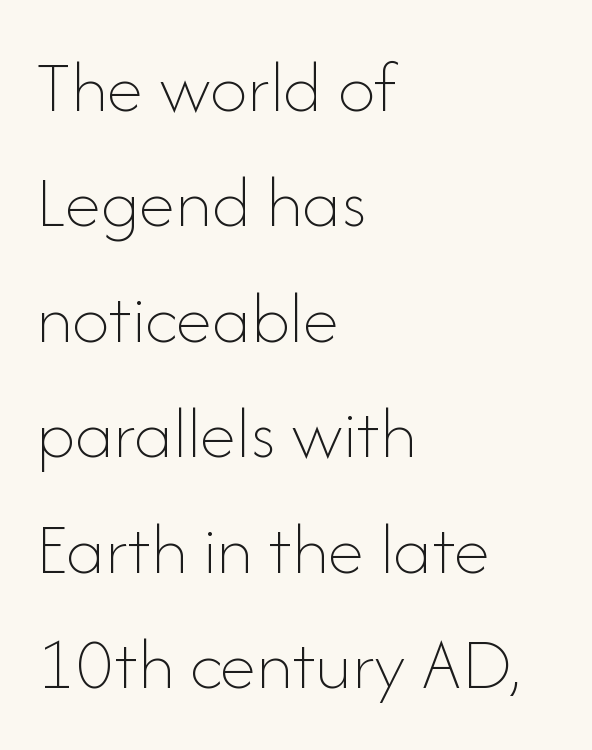
Is this a fixed-width face? No — the glyphs have proportional, varying widths. This is not heavy type; no bold has been used. Ordinary non-slanted type is in use. Lines of text with bare space underneath. The ragged edge is on the right, which tells us the setting is flush left.
